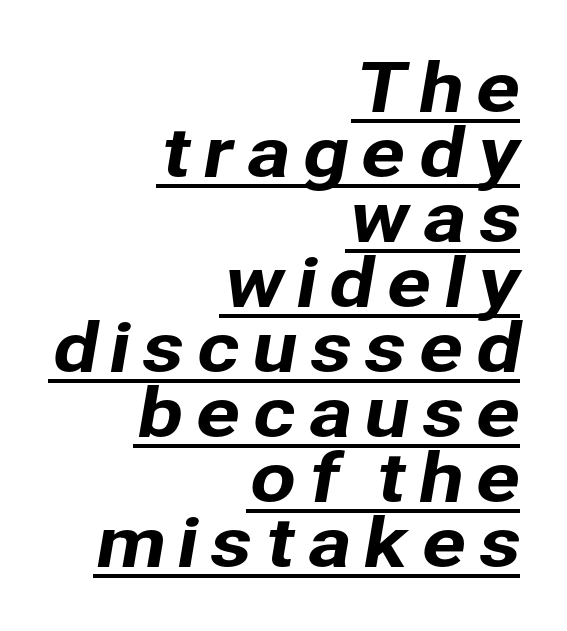
Q: Is the typeface a serif or a sans-serif typeface? A: Sans-serif.
Q: Is the text underlined? A: Yes.
Q: How is the paragraph aligned? A: Right-aligned.
Q: Is the spacing between lines tight, normal or loose? A: Tight.
Q: Width (condensed, normal, or wide)? A: Normal.
Q: Stroke contrast? A: Low.
Q: x-height? A: Medium.
Q: Monospaced? A: No.
